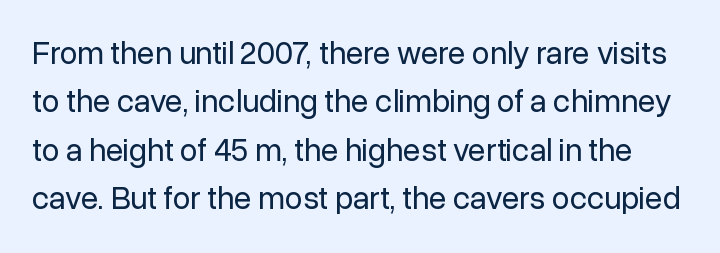
{"serif": "no", "italic": "no", "bold": "no", "weight": "regular", "width": "normal", "stroke_contrast": "low", "x_height": "medium", "monospaced": "no", "underline": "no", "line_spacing": "normal", "line_spacing_ratio": 1.51, "letter_spacing": "normal", "letter_spacing_em": 0.0, "glyph_px": 32}
